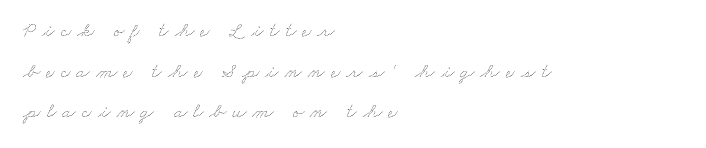
Spacing between characters has been opened up far beyond the box default. The baseline area is clear. This reads as an unemphasized weight, regular at the heaviest. These lines stack with their left ends in a neat column. Baseline-to-baseline distance is far greater than the letter height.
